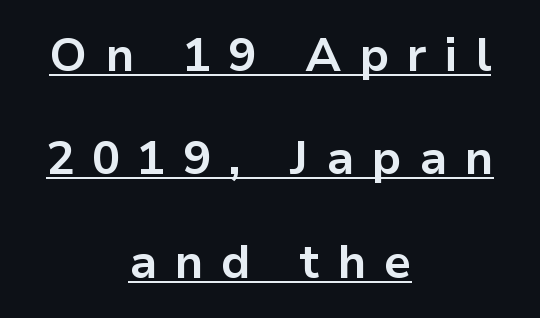
Q: Is the text bold? A: Yes.
Q: Is the text italic (slanted)? A: No, it is upright.
Q: Is the typeface a serif or a sans-serif typeface? A: Sans-serif.
Q: Is the text underlined? A: Yes.
Q: How is the paragraph aligned? A: Centered.
Q: Is the spacing between letters normal or unusually wide? A: Unusually wide.
Q: Is the spacing between lines tight, normal or loose? A: Loose.
Q: Width (condensed, normal, or wide)? A: Normal.
Q: Stroke contrast? A: Low.
Q: x-height? A: Medium.
Q: Monospaced? A: No.
